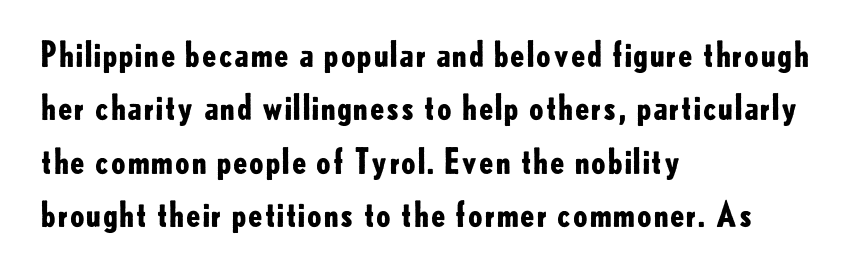
{"serif": "no", "italic": "no", "bold": "yes", "weight": "bold", "width": "normal", "stroke_contrast": "low", "x_height": "small", "monospaced": "no", "underline": "no", "align": "left", "line_spacing": "normal", "line_spacing_ratio": 1.57, "letter_spacing": "normal", "letter_spacing_em": 0.0, "glyph_px": 34}
